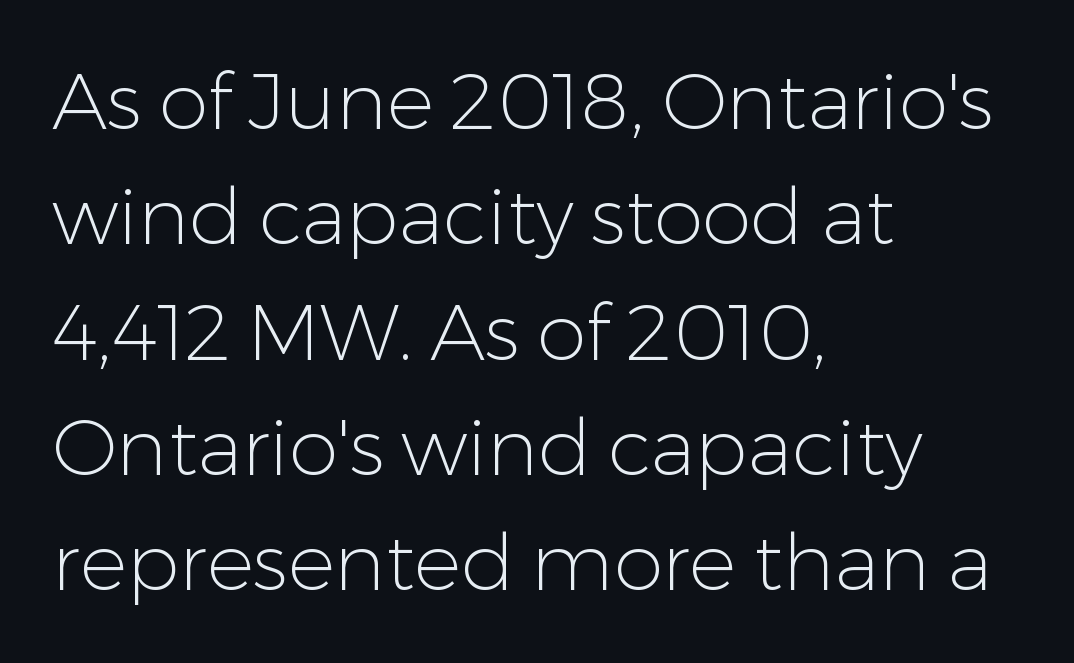
The image shows 79 px light sans-serif type, upright; set left-aligned, normal line spacing (1.46x), normal letter spacing, not underlined; low stroke contrast and a medium x-height.
